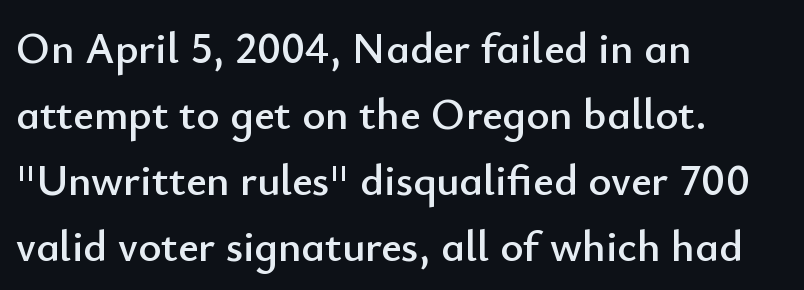
Honestly, the row spacing looks completely unremarkable. Inter-character spacing is left at the font's built-in metrics. Examine the stroke ends and you'll find no serifs. Every row of glyphs begins at an identical x-position on the left.
